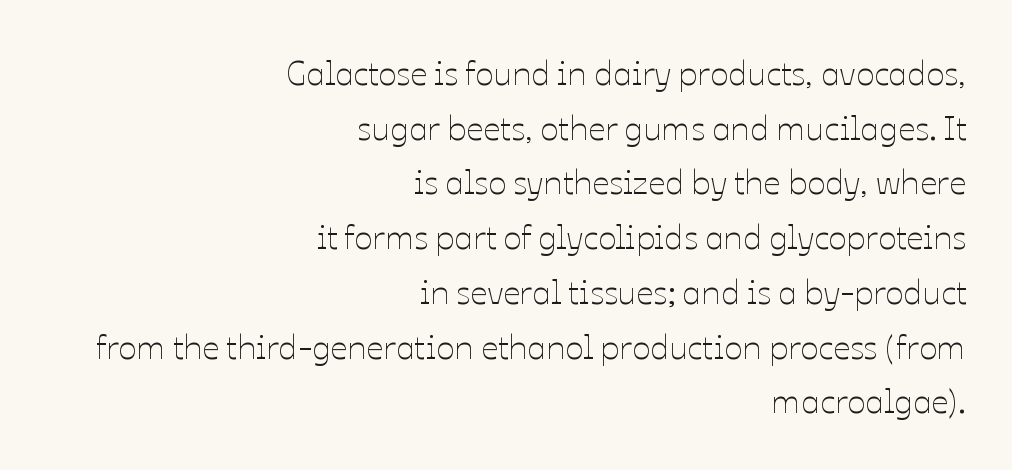
Italic: no, the glyphs are upright roman. In CSS terms this would be text-align: right. Regular leading. Check under the words: just untouched page. Stems and bowls with no extra thickness — not bold.
